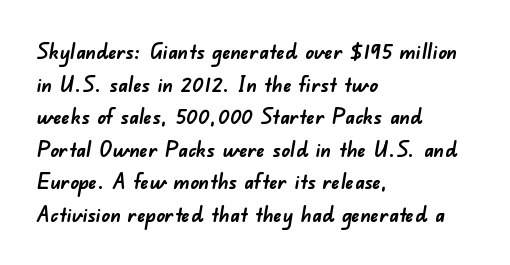
Q: Is the text bold? A: Yes.
Q: Is the text underlined? A: No.
Q: How is the paragraph aligned? A: Left-aligned.
Q: Is the spacing between letters normal or unusually wide? A: Normal.
Q: Is the spacing between lines tight, normal or loose? A: Normal.
